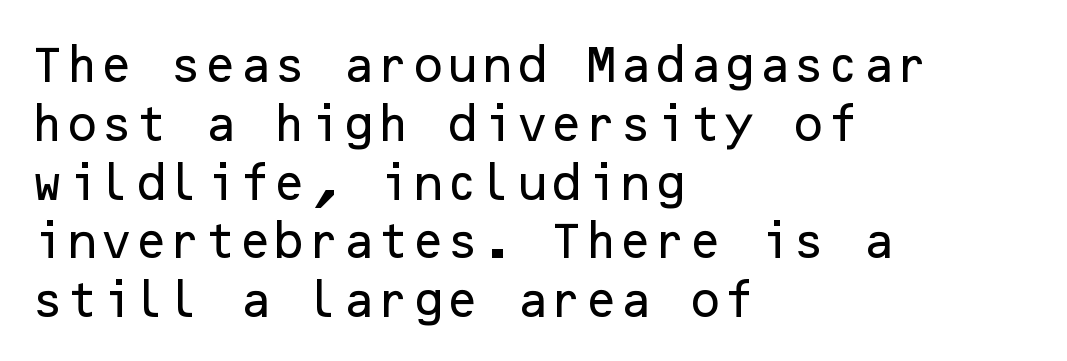
The lettering holds an erect, upright posture throughout. Rule under the text: the space is simply empty. Notice how the passage keeps a crisp vertical edge on the left only. What kind of face is this? One without serifs — a sans. The passage shown has conventional tracking throughout.
